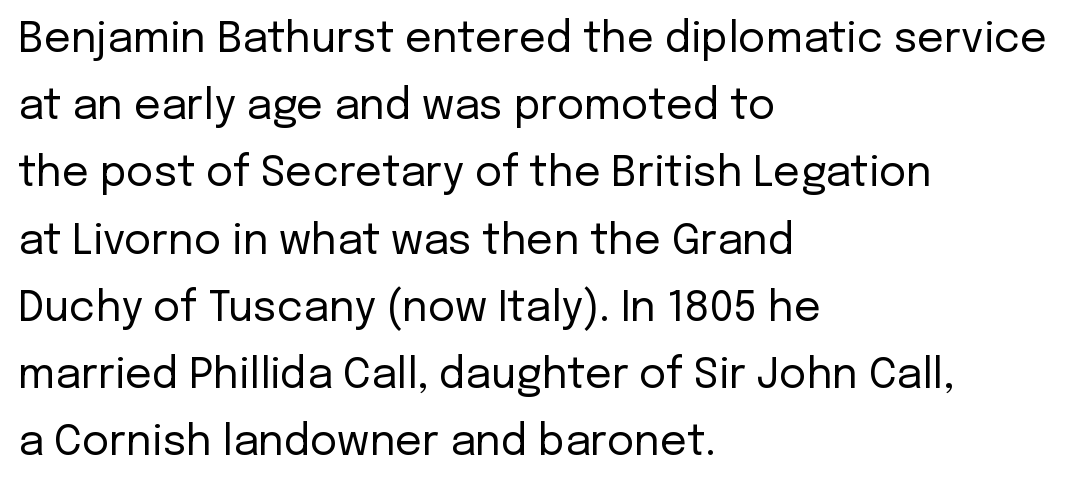
The letters carry no serifs — their stems end cleanly without finishing strokes. How would I describe the line gaps? Plain and ordinary. Quick note: not italic, upright. One-word summary of the alignment: left. On a weight scale, this lands at 450 or below.
